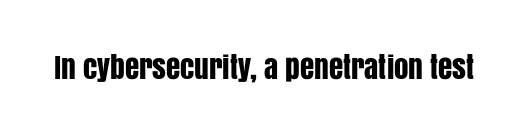
The specimen omits any rule beneath the text block's lines. Here the designer chose a conventional face with non-uniform glyph widths. How are the letters spaced? Ordinarily, with no added tracking. The typography opts for an upright posture over an oblique one. Classification — sans serif.
